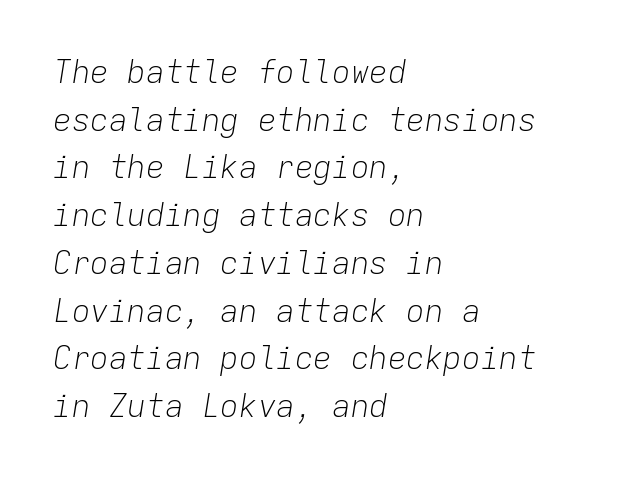
Q: Is the text bold? A: No.
Q: Is the text italic (slanted)? A: Yes, it leans right by about 9 degrees.
Q: Is the text underlined? A: No.
Q: How is the paragraph aligned? A: Left-aligned.
Q: Is the spacing between letters normal or unusually wide? A: Normal.
Q: Is the spacing between lines tight, normal or loose? A: Normal.
Q: Width (condensed, normal, or wide)? A: Normal.
Q: Stroke contrast? A: Low.
Q: x-height? A: Medium.
Q: Monospaced? A: Yes.
